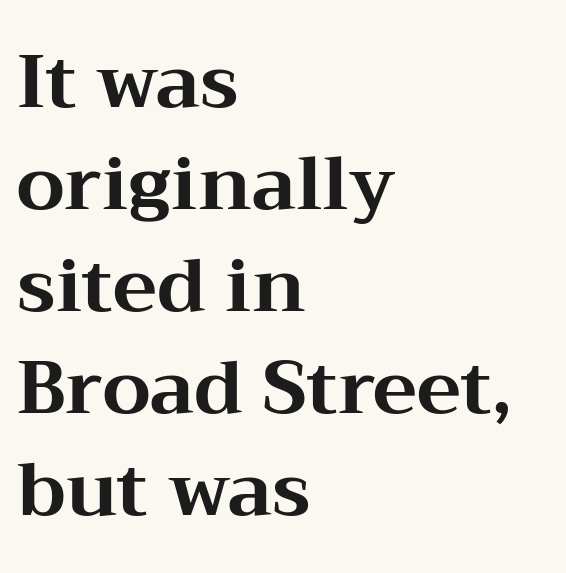
{"serif": "yes", "italic": "no", "bold": "yes", "weight": "bold", "width": "wide", "stroke_contrast": "medium", "x_height": "medium", "monospaced": "no", "underline": "no", "align": "left", "line_spacing": "normal", "line_spacing_ratio": 1.36, "letter_spacing": "normal", "letter_spacing_em": 0.0, "glyph_px": 75}
